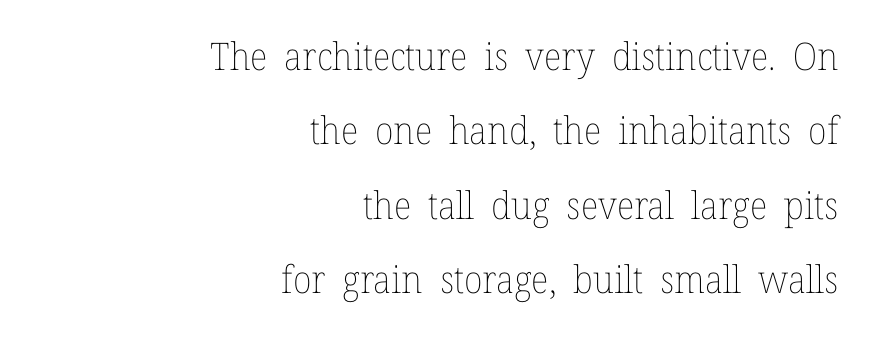
{"italic": "no", "bold": "no", "weight": "thin", "width": "normal", "stroke_contrast": "low", "x_height": "medium", "monospaced": "no", "underline": "no", "align": "right", "line_spacing": "loose", "line_spacing_ratio": 1.96, "letter_spacing": "normal", "letter_spacing_em": 0.0, "glyph_px": 38}
